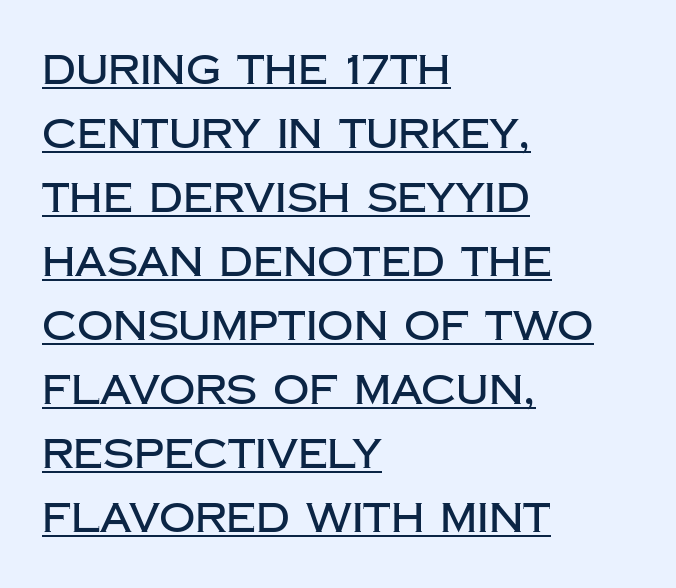
The image shows 40 px sans-serif type, upright; set left-aligned, normal line spacing (1.6x), normal letter spacing, underlined; low stroke contrast and a large x-height.
